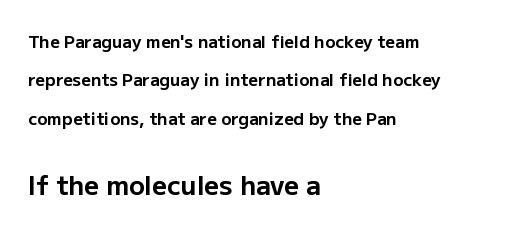
Casual observation: everything's shoved over to the left. Each glyph is drawn with heavy, bold strokes. Horizontal bands of white between lines are thick stripes. The axis of the letterforms is exactly vertical.
